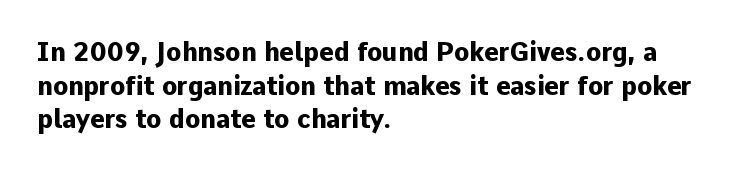
Students, note that the glyphs here touch the page at normal intervals. Chunky letters — that's bold for sure. Descenders are the only things crossing below the line. Notice how the passage keeps a crisp vertical edge on the left only.
